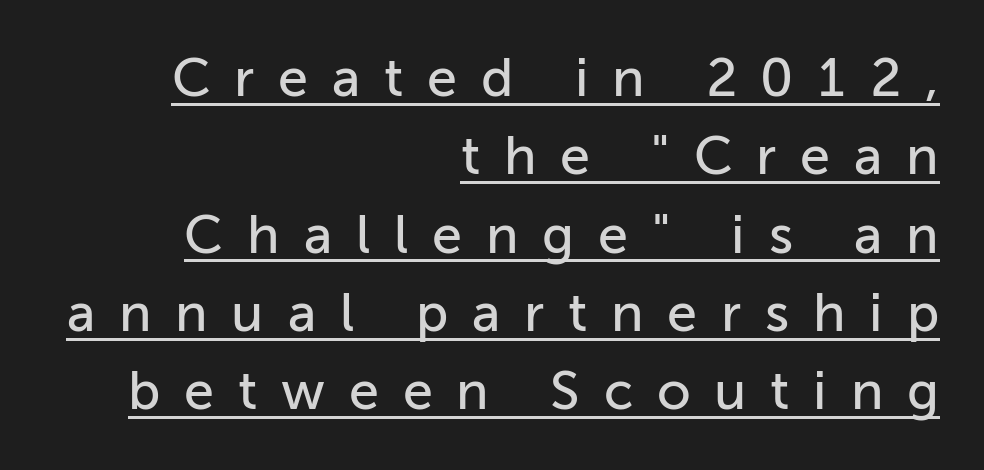
Note the varied advance widths — an 'i' is clearly narrower than an 'm'. Summary of vertical rhythm: regular, with standard interline spacing. Students, note that the glyphs here are deliberately spaced far apart. Upright lettering throughout. A sans-serif font was chosen for this passage.
